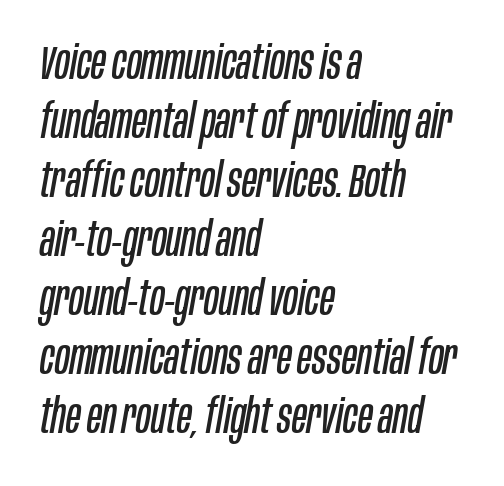
{"italic": "yes", "lean": "right", "slant_degrees": 10, "bold": "no", "weight": "regular", "width": "condensed", "stroke_contrast": "low", "x_height": "large", "monospaced": "no", "underline": "no", "align": "left", "line_spacing_ratio": 1.23, "letter_spacing": "normal", "letter_spacing_em": 0.0, "glyph_px": 48}
